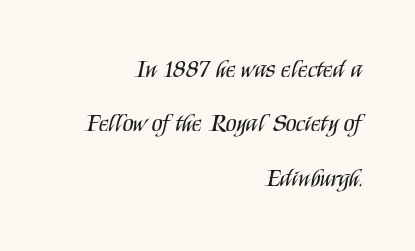
The line-height multiplier appears high, well above default. This reads as an unemphasized weight, regular at the heaviest. This sample is right-justified, so line beginnings fall wherever the words allow. Clear beneath every line of the passage.
